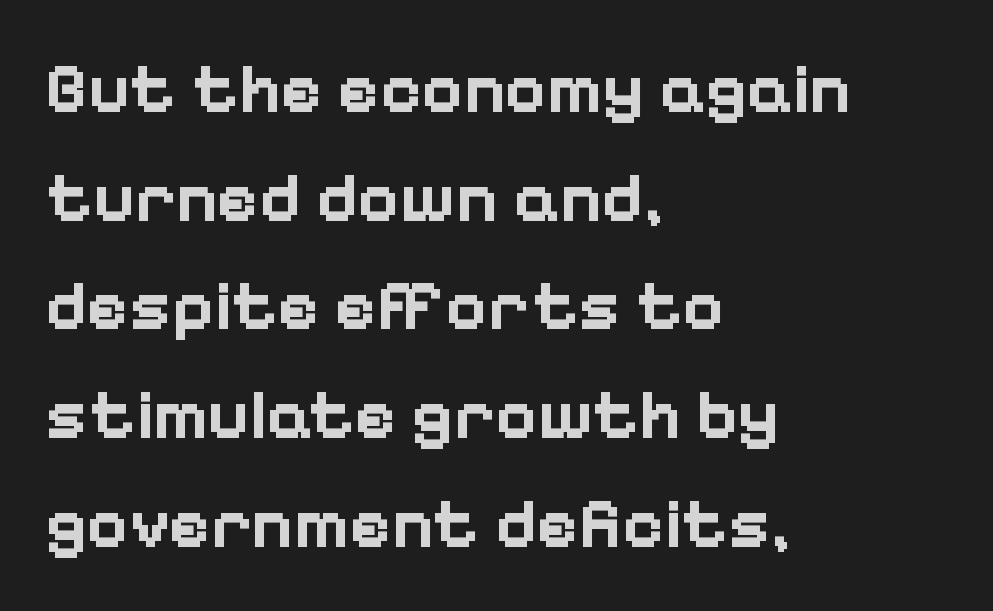
The image shows 71 px bold sans-serif type, upright; set left-aligned, normal line spacing (1.53x), normal letter spacing, not underlined; low stroke contrast and a medium x-height.
